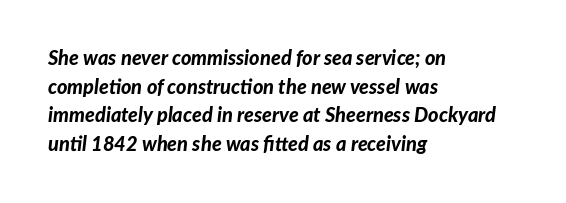
Summary of weight: heavy, a full bold. The paragraph has a hard left edge and a soft right edge. Compared with typical paragraphs, the rows here are spaced about the same. The letters sit at their default tracking, neither squeezed nor spread. The gap between lines stays unmarked.
